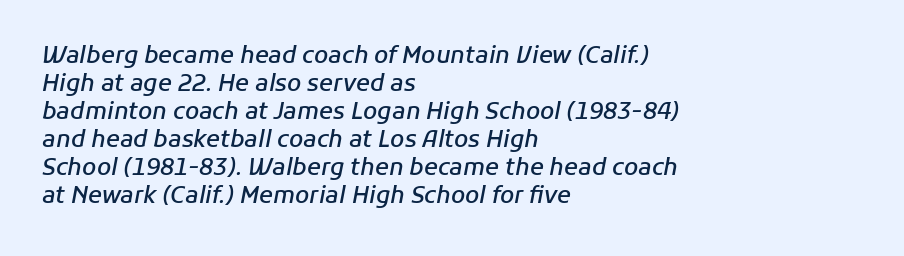
{"italic": "yes", "lean": "right", "slant_degrees": 11, "bold": "semi", "underline": "no", "align": "left", "line_spacing_ratio": 1.22, "letter_spacing": "normal", "letter_spacing_em": 0.0, "glyph_px": 23}
